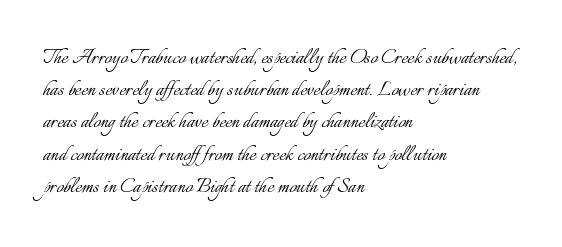
Q: Is the text bold? A: No.
Q: Is the text italic (slanted)? A: Yes.
Q: Is the text underlined? A: No.
Q: How is the paragraph aligned? A: Left-aligned.
Q: Is the spacing between letters normal or unusually wide? A: Normal.
Q: Is the spacing between lines tight, normal or loose? A: Normal.
